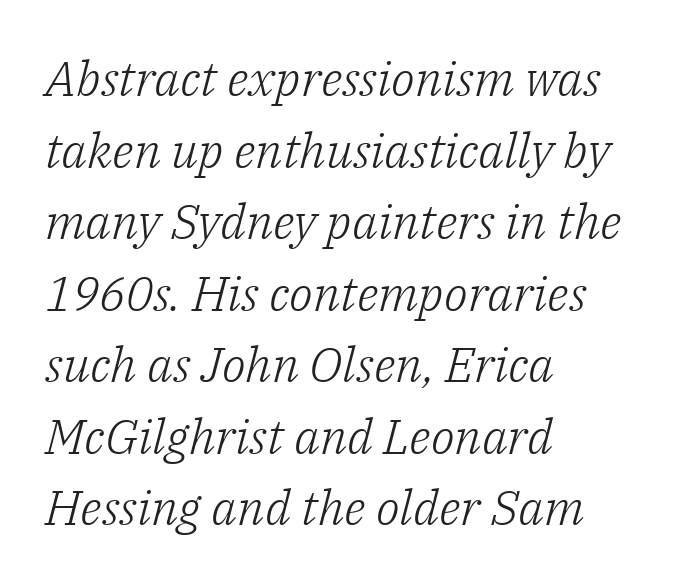
The image shows 49 px light serif type, italic (leaning right); set left-aligned, normal line spacing (1.46x), normal letter spacing, not underlined; low stroke contrast and a medium x-height.
